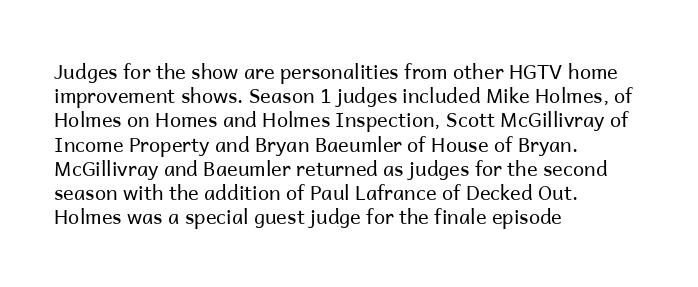
Tall strokes in this sample are plumb rather than angled. Decoration check: the copy has no underline. Words appear dense and cohesive because spacing is normal. The typesetter chose a ragged-right arrangement here.
